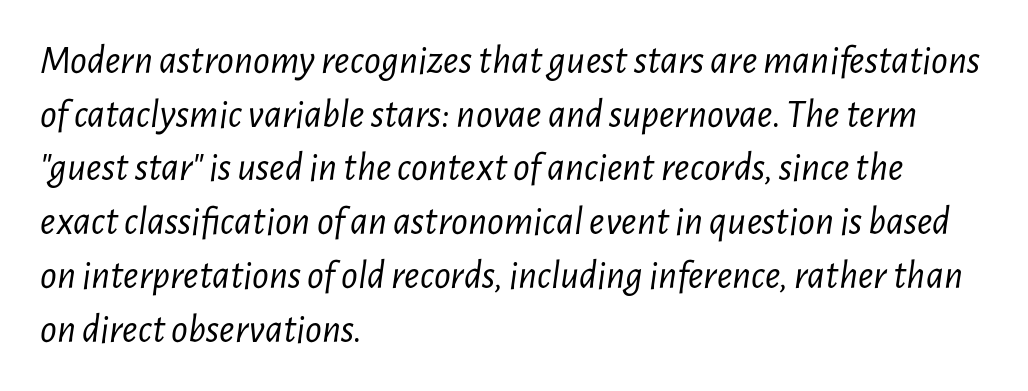
{"italic": "yes", "lean": "right", "slant_degrees": 7, "bold": "no", "weight": "light", "width": "condensed", "stroke_contrast": "low", "x_height": "medium", "monospaced": "no", "underline": "no", "align": "left", "line_spacing": "normal", "line_spacing_ratio": 1.31, "letter_spacing": "normal", "letter_spacing_em": 0.0, "glyph_px": 41}
